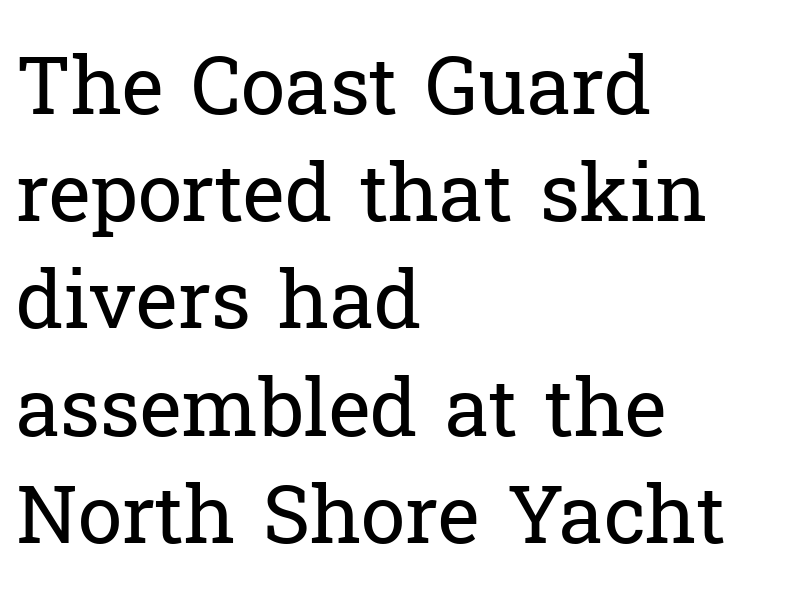
The image shows 80 px regular-weight serif type, upright; set left-aligned, normal line spacing (1.34x), normal letter spacing, not underlined; low stroke contrast and a medium x-height.
